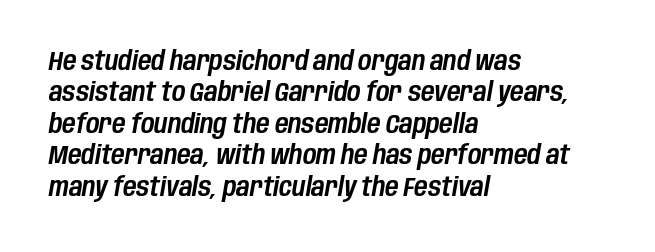
{"italic": "yes", "lean": "right", "slant_degrees": 10, "underline": "no", "align": "left", "line_spacing_ratio": 1.21, "letter_spacing": "normal", "letter_spacing_em": 0.0, "glyph_px": 26}
